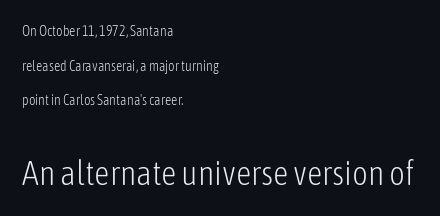
{"serif": "no", "italic": "no", "bold": "no", "weight": "light", "width": "condensed", "stroke_contrast": "low", "x_height": "medium", "monospaced": "no", "underline": "no", "align": "left", "line_spacing": "loose", "line_spacing_ratio": 2.48, "letter_spacing": "normal", "letter_spacing_em": 0.0, "larger_block": "second", "size_ratio": 2.43, "glyph_px": 34}
